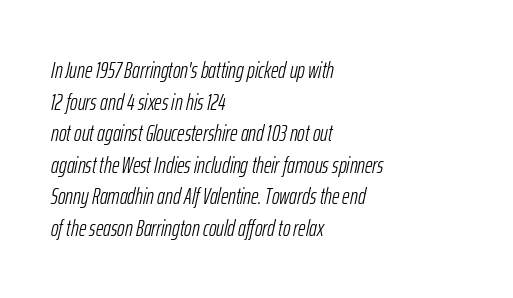
{"italic": "yes", "lean": "right", "slant_degrees": 12, "bold": "no", "underline": "no", "align": "left", "line_spacing": "normal", "line_spacing_ratio": 1.37, "letter_spacing": "normal", "letter_spacing_em": 0.0, "glyph_px": 23}
